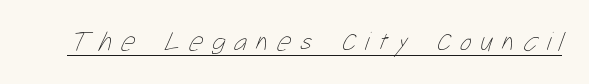
Q: Is the text bold? A: No.
Q: Is the text underlined? A: Yes.
Q: Is the spacing between letters normal or unusually wide? A: Unusually wide.
